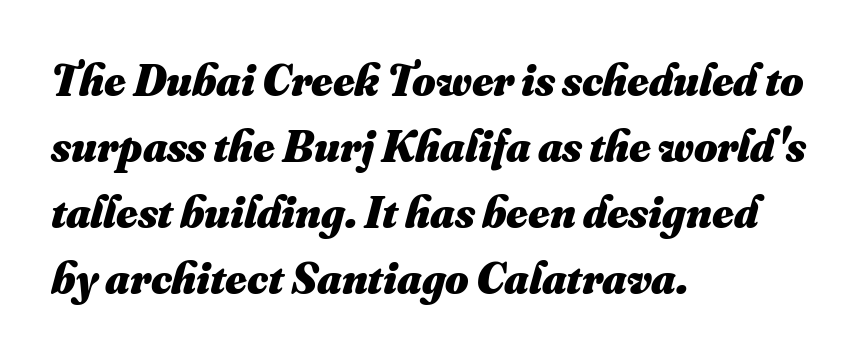
One glance says typical: line gaps are just what's usual. Descender tails drop into unmarked territory. The face used here is rendered with its standard letterfit. Notice how thick the strokes are: this is what a full bold looks like.
